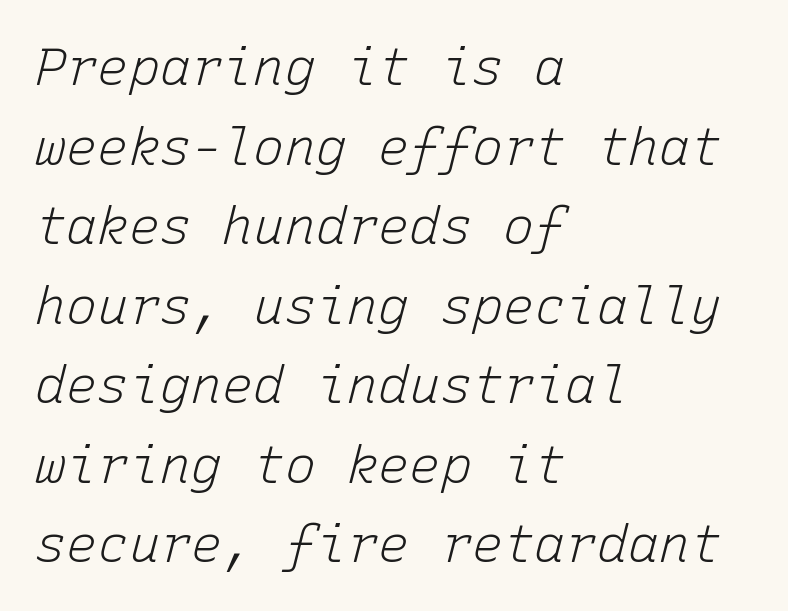
Quick note: italic. Baseline-to-baseline distance is the conventional proportion of letter height. No word sits above an underline. The letters look calm and open, with moderate or lighter stems. Every character here occupies the same horizontal width, giving the sample a typewriter-like rhythm. No extra tracking has been applied to these lines.
